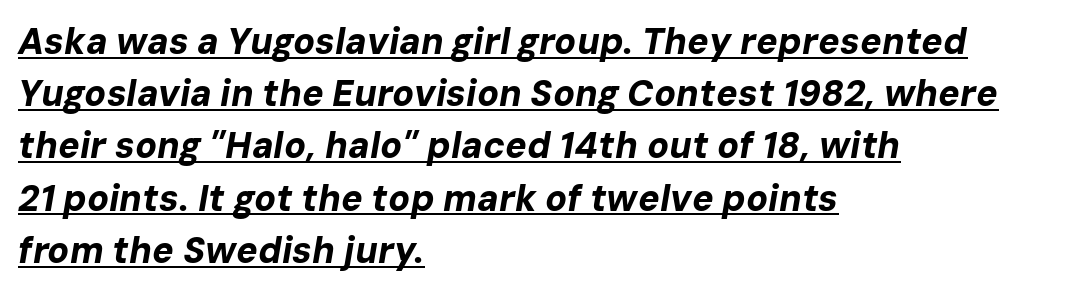
{"italic": "yes", "lean": "right", "slant_degrees": 10, "bold": "yes", "weight": "bold", "width": "normal", "stroke_contrast": "low", "x_height": "medium", "monospaced": "no", "underline": "yes", "align": "left", "line_spacing": "normal", "line_spacing_ratio": 1.45, "letter_spacing": "normal", "letter_spacing_em": 0.0, "glyph_px": 36}
